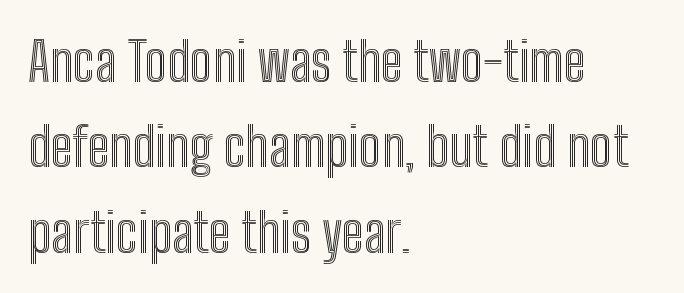
Q: Is the text italic (slanted)? A: No, it is upright.
Q: Is the text underlined? A: No.
Q: How is the paragraph aligned? A: Left-aligned.
Q: Is the spacing between letters normal or unusually wide? A: Normal.
Q: Is the spacing between lines tight, normal or loose? A: Normal.
Q: Width (condensed, normal, or wide)? A: Condensed.
Q: x-height? A: Medium.
Q: Monospaced? A: No.
